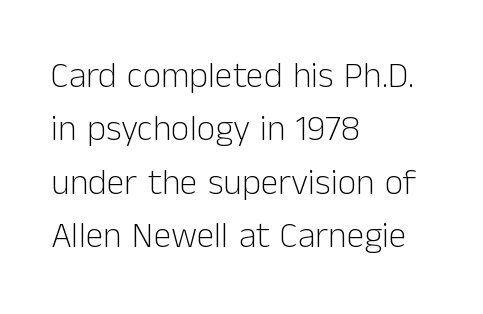
{"serif": "no", "italic": "no", "bold": "no", "weight": "light", "width": "normal", "stroke_contrast": "low", "x_height": "medium", "monospaced": "no", "underline": "no", "align": "left", "line_spacing": "normal", "line_spacing_ratio": 1.48, "letter_spacing": "normal", "letter_spacing_em": 0.0, "glyph_px": 36}
